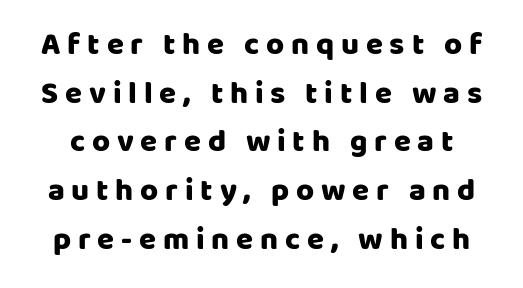
The image shows 31 px heavy sans-serif type, upright; set normal line spacing (1.57x), unusually wide letter spacing (+0.22 em), not underlined; low stroke contrast and a large x-height.
